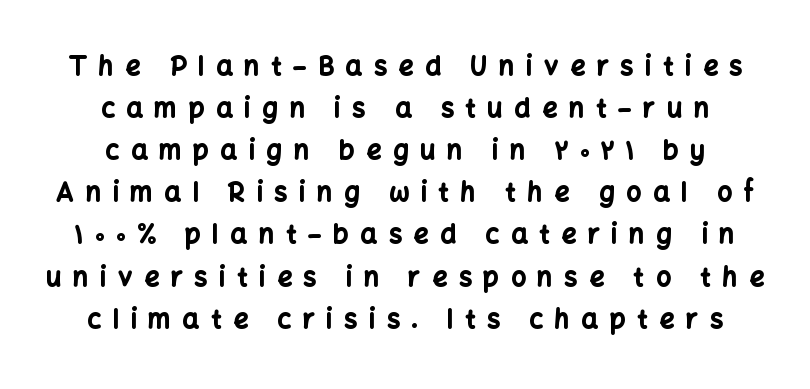
{"italic": "no", "bold": "yes", "underline": "no", "align": "center", "line_spacing": "normal", "line_spacing_ratio": 1.62, "letter_spacing": "wide", "letter_spacing_em": 0.45, "glyph_px": 26}
